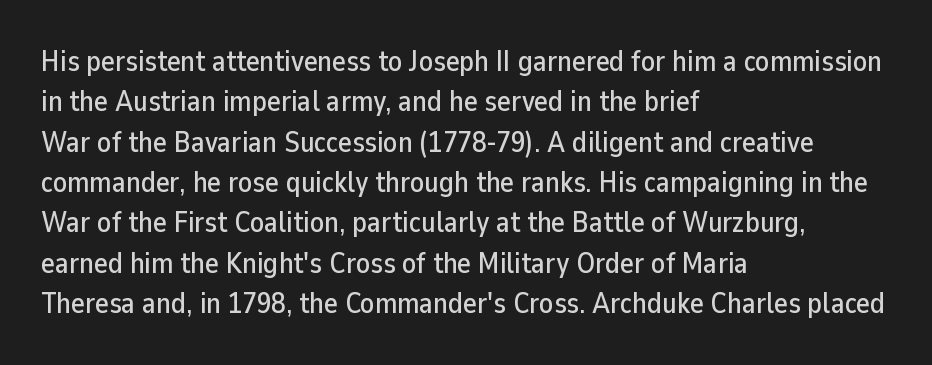
Q: Is the text italic (slanted)? A: No, it is upright.
Q: Is the typeface a serif or a sans-serif typeface? A: Sans-serif.
Q: Is the text underlined? A: No.
Q: How is the paragraph aligned? A: Left-aligned.
Q: Is the spacing between letters normal or unusually wide? A: Normal.
Q: Is the spacing between lines tight, normal or loose? A: Normal.
Q: Width (condensed, normal, or wide)? A: Normal.
Q: Stroke contrast? A: Low.
Q: x-height? A: Medium.
Q: Monospaced? A: No.
